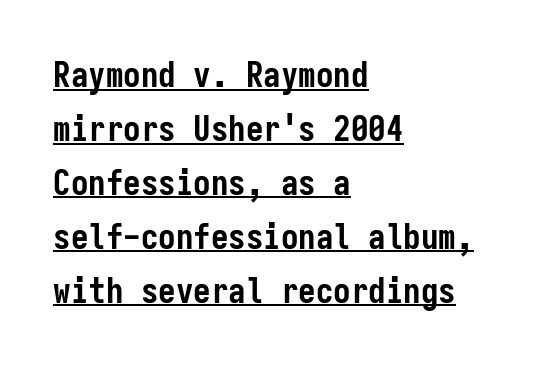
The image shows 35 px semibold, condensed sans-serif type, upright, monospaced; set left-aligned, normal line spacing (1.54x), normal letter spacing, underlined; low stroke contrast and a medium x-height.
